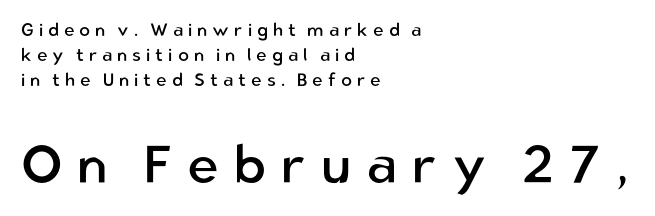
The image shows 54 px regular-weight sans-serif type, upright; set left-aligned, normal line spacing (1.39x), unusually wide letter spacing (+0.27 em), not underlined; the second (bottom) block is 3.0x larger; low stroke contrast and a medium x-height.
